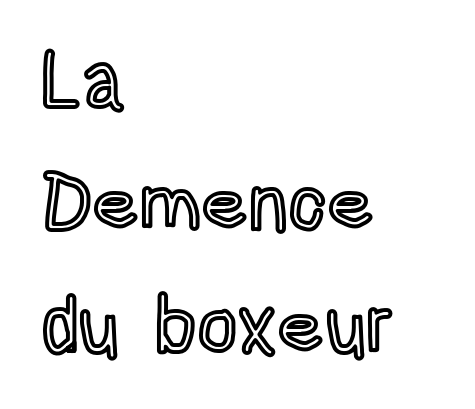
The image shows 79 px condensed type, upright; set left-aligned, normal line spacing (1.56x), normal letter spacing, not underlined; a large x-height.
